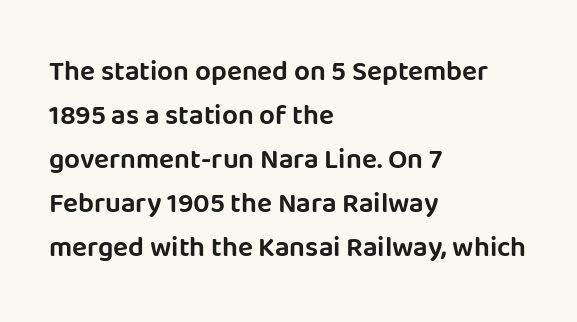
These lines keep a tight, regular rhythm from letter to letter. Observe the absence of serifs on each vertical stroke in this sample. The words here are not underlined. Do the characters align in a grid? No, the font is proportional. Line spacing here is normal.
